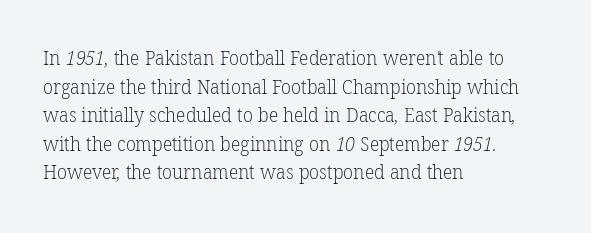
No chunkiness to these letters — they're not bold. The words here are not underlined. This rendering leaves character spacing at its baseline value. Casual observation: everything's shoved over to the left. Interline gaps are of average width in this sample.
